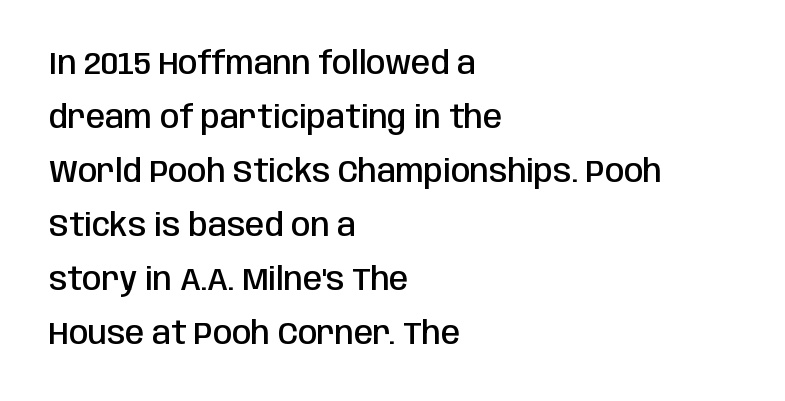
{"serif": "no", "italic": "no", "bold": "semi", "weight": "semibold", "width": "condensed", "stroke_contrast": "low", "x_height": "large", "monospaced": "no", "underline": "no", "align": "left", "line_spacing_ratio": 1.74, "letter_spacing": "normal", "letter_spacing_em": 0.0, "glyph_px": 31}
